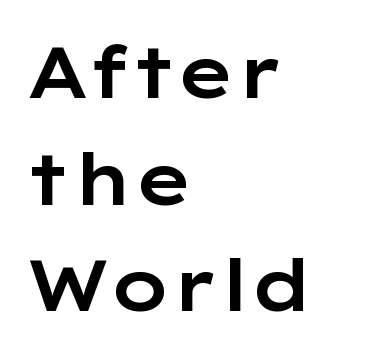
Tracking here is standard; glyphs follow each other at the usual distance. Lines of text with bare space underneath. Characters remain perfectly vertical along every line. Vertical spacing — default.
